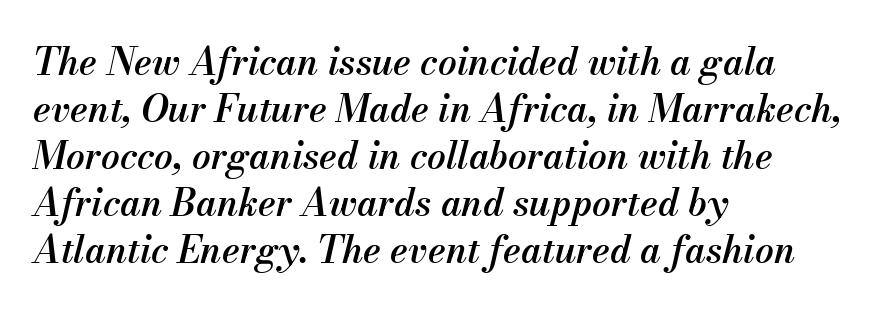
{"italic": "yes", "lean": "right", "slant_degrees": 13, "bold": "semi", "weight": "semibold", "width": "normal", "stroke_contrast": "medium", "x_height": "small", "monospaced": "no", "underline": "no", "align": "left", "line_spacing": "normal", "line_spacing_ratio": 1.27, "letter_spacing": "normal", "letter_spacing_em": 0.0, "glyph_px": 37}
